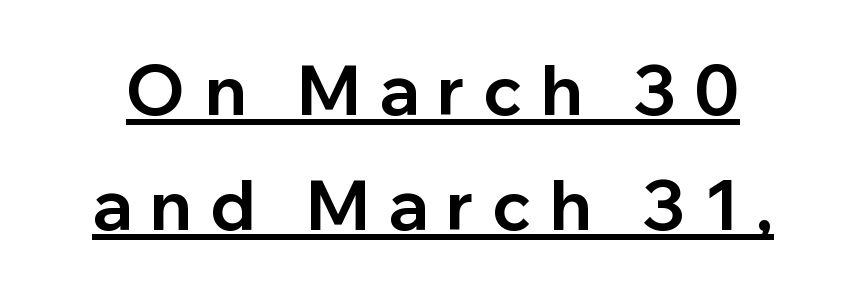
{"serif": "no", "italic": "no", "bold": "yes", "weight": "bold", "width": "normal", "stroke_contrast": "low", "x_height": "medium", "monospaced": "no", "underline": "yes", "line_spacing": "normal", "line_spacing_ratio": 1.67, "letter_spacing": "wide", "letter_spacing_em": 0.27, "glyph_px": 69}
